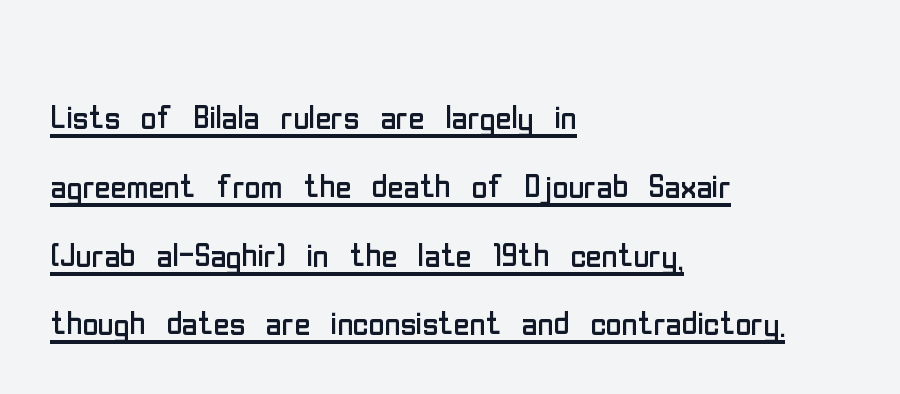
The image shows 43 px regular-weight, condensed sans-serif type, upright; set left-aligned, normal line spacing (1.6x), normal letter spacing, underlined; low stroke contrast and a medium x-height.
